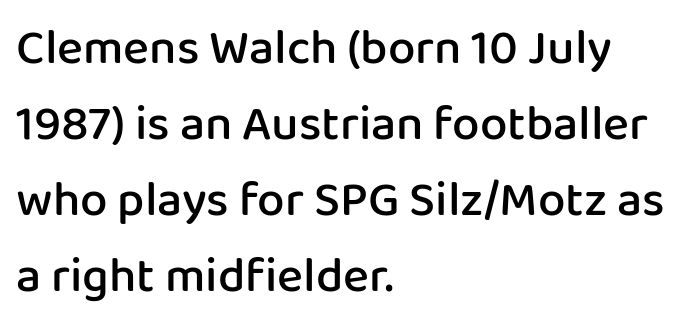
The face used here is proportionally spaced, like ordinary book or web type. Reading down the block, your eye returns to a fixed left position each line. Reading down the column, the eye jumps a familiar distance to each next line. Decoration check: the copy has no underline.
